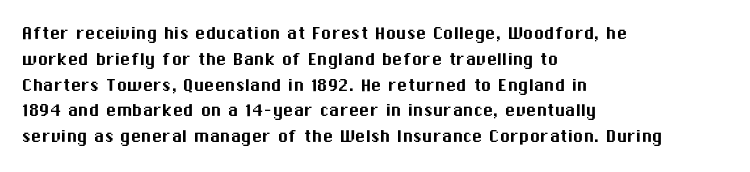
{"italic": "no", "underline": "no", "align": "left", "line_spacing_ratio": 1.23, "letter_spacing": "normal", "letter_spacing_em": 0.0, "glyph_px": 21}
